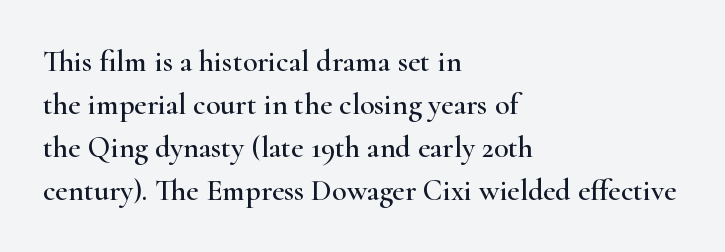
Q: Is the text italic (slanted)? A: No, it is upright.
Q: Is the typeface a serif or a sans-serif typeface? A: Serif.
Q: Is the text underlined? A: No.
Q: How is the paragraph aligned? A: Left-aligned.
Q: Is the spacing between letters normal or unusually wide? A: Normal.
Q: Is the spacing between lines tight, normal or loose? A: Normal.
Q: Width (condensed, normal, or wide)? A: Wide.
Q: Stroke contrast? A: High.
Q: x-height? A: Small.
Q: Monospaced? A: No.
